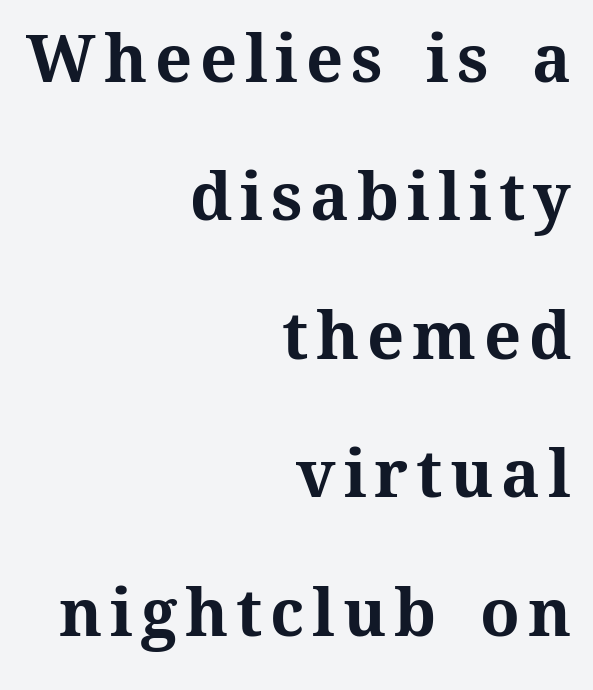
The image shows 65 px bold type, upright; set right-aligned, loose line spacing (2.13x), not underlined; medium stroke contrast and a medium x-height.
